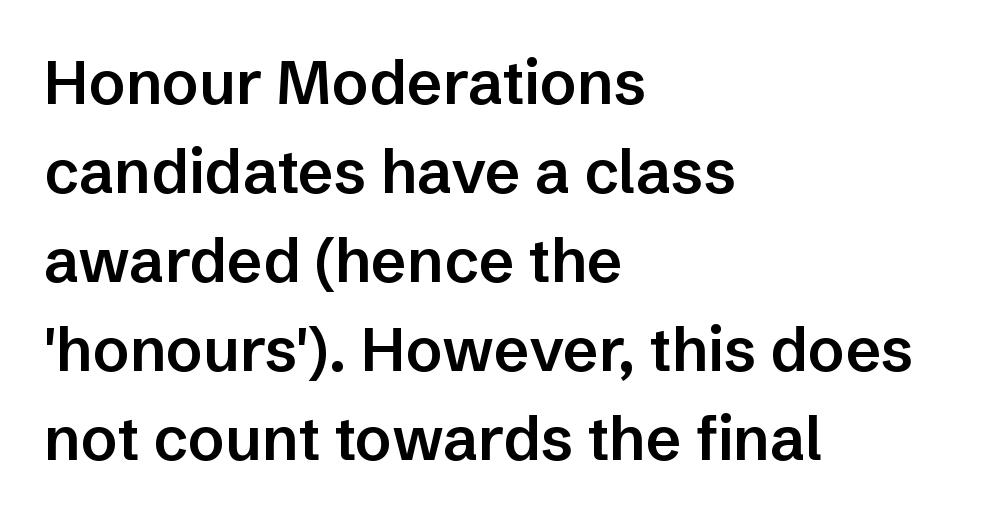
The image shows 61 px semibold sans-serif type, upright; set left-aligned, normal line spacing (1.46x), normal letter spacing, not underlined; low stroke contrast and a medium x-height.
